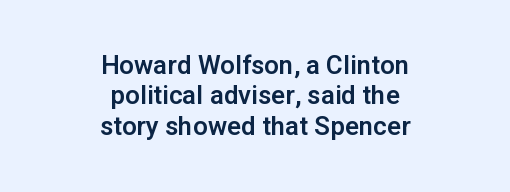
The typesetter chose a symmetrical, centered arrangement here. Has an underline been added? It has not. This is roman type, the default non-slanted kind. Is the letter spacing exaggerated? No — it looks like the ordinary default.
